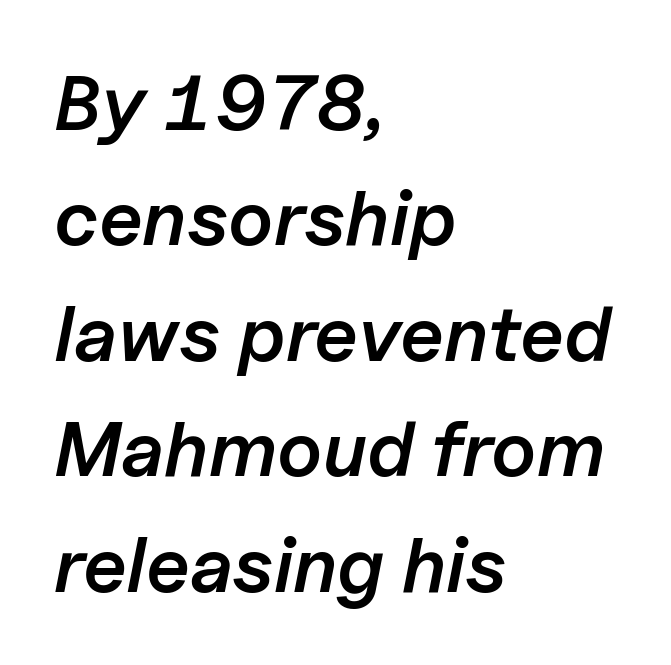
The rendering uses a semibold face; strokes are thickened but not to full bold. Is there much room between lines? A standard amount, neither cramped nor airy. Each letter keeps its own natural width here, so spacing adapts to shape. Students, note that the glyphs here touch the page at normal intervals.
